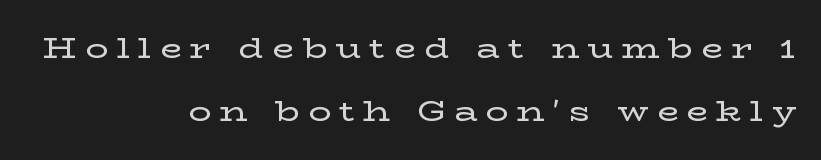
It's the straight-up-and-down kind of type. You could only call the tracking loose — the letters float apart. Proportional: the letters do not fall into vertical columns. The compositor pushed each line to the right boundary. The vertical gap from one line to the next is large.
